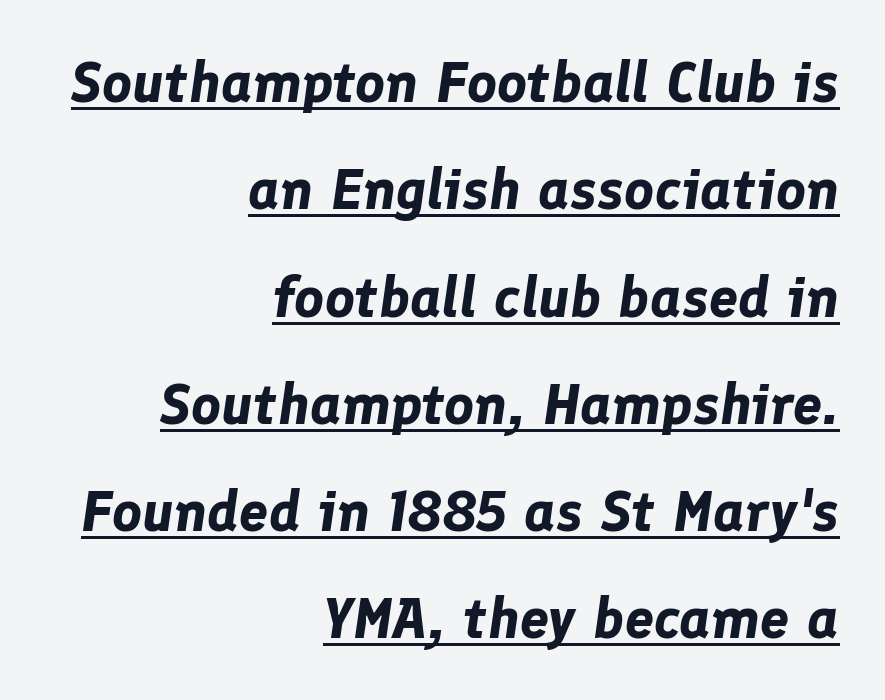
One-word summary of the alignment: right. Nobody touched the tracking dial on this one. Notice how thick the strokes are: this is what a full bold looks like. You could not count columns in this text — the font is proportionally spaced. A baseline rule has been typeset under these characters.
